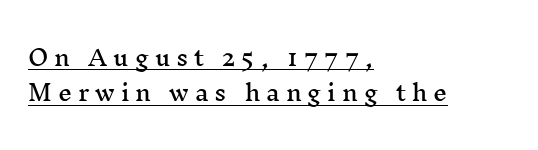
Q: Is the text italic (slanted)? A: No, it is upright.
Q: Is the text underlined? A: Yes.
Q: How is the paragraph aligned? A: Left-aligned.
Q: Is the spacing between letters normal or unusually wide? A: Unusually wide.
Q: Is the spacing between lines tight, normal or loose? A: Normal.
